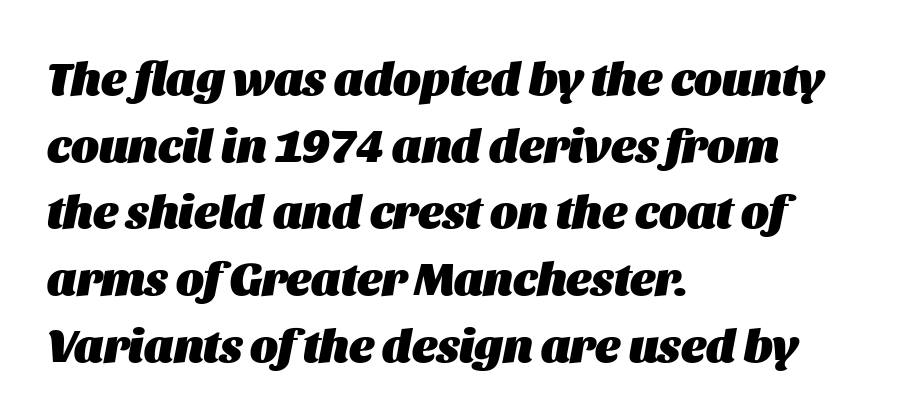
Q: Is the text bold? A: Yes.
Q: Is the text italic (slanted)? A: Yes, it leans right by about 11 degrees.
Q: Is the text underlined? A: No.
Q: How is the paragraph aligned? A: Left-aligned.
Q: Is the spacing between letters normal or unusually wide? A: Normal.
Q: Is the spacing between lines tight, normal or loose? A: Normal.
Q: Width (condensed, normal, or wide)? A: Normal.
Q: Stroke contrast? A: Medium.
Q: x-height? A: Large.
Q: Monospaced? A: No.
